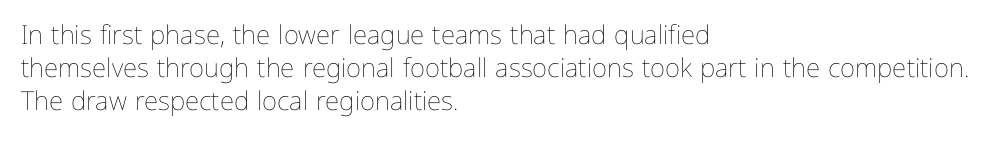
The image shows 26 px text type, upright; set left-aligned, normal line spacing (1.26x), normal letter spacing, not underlined.
